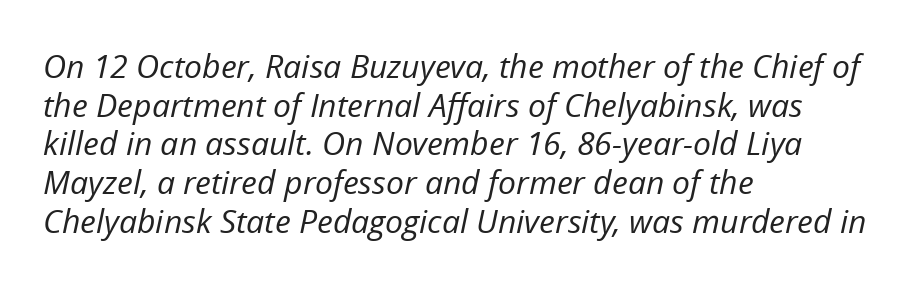
One-word summary of the alignment: left. The cut favours lightness, reaching ordinary text weight at its darkest. You can tell it's italic because the verticals aren't actually vertical. The face used here is proportionally spaced, like ordinary book or web type. Glyph-to-glyph distance matches everyday printed text. Descenders are the only things crossing below the line.
